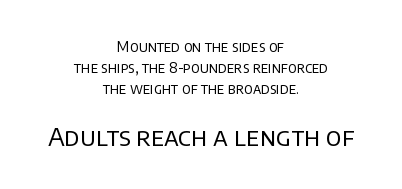
Q: Is the text bold? A: No.
Q: Is the text italic (slanted)? A: No, it is upright.
Q: Is the text underlined? A: No.
Q: How is the paragraph aligned? A: Centered.
Q: Is the spacing between letters normal or unusually wide? A: Normal.
Q: Is the spacing between lines tight, normal or loose? A: Normal.
Q: Which block of text is set in a larger size, the first (top) or the second (bottom)? A: The second (bottom) one.
